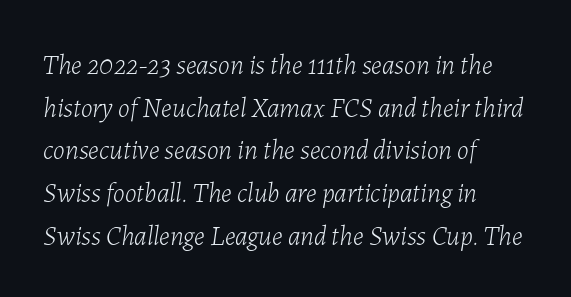
The image shows 27 px text type, italic (leaning right); set left-aligned, normal line spacing (1.58x), normal letter spacing, not underlined.
